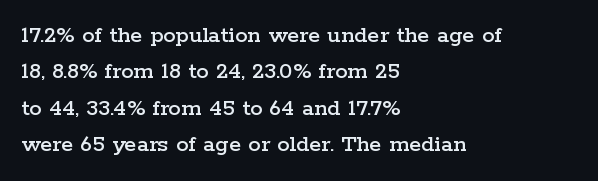
Q: Is the text italic (slanted)? A: No, it is upright.
Q: Is the text underlined? A: No.
Q: How is the paragraph aligned? A: Left-aligned.
Q: Is the spacing between letters normal or unusually wide? A: Normal.
Q: Is the spacing between lines tight, normal or loose? A: Normal.
